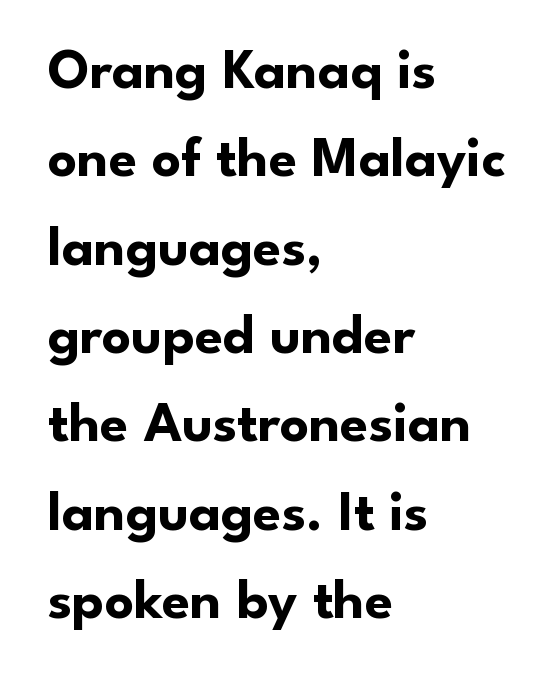
Q: Is the text bold? A: Yes.
Q: Is the text italic (slanted)? A: No, it is upright.
Q: Is the typeface a serif or a sans-serif typeface? A: Sans-serif.
Q: Is the text underlined? A: No.
Q: How is the paragraph aligned? A: Left-aligned.
Q: Is the spacing between letters normal or unusually wide? A: Normal.
Q: Is the spacing between lines tight, normal or loose? A: Normal.
Q: Width (condensed, normal, or wide)? A: Normal.
Q: Stroke contrast? A: Low.
Q: x-height? A: Small.
Q: Monospaced? A: No.
